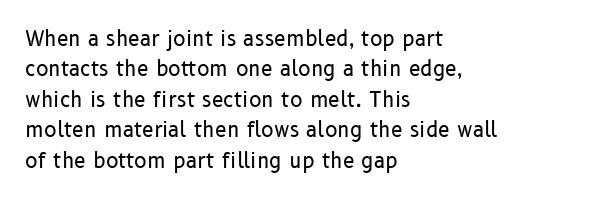
Letter spacing: default. Ink coverage per letter is moderate at most. The rag falls on the right side of this text block. Descenders are the only things crossing below the line. This block has exactly the height ordinary leading produces. This is the regular roman posture of the typeface.
